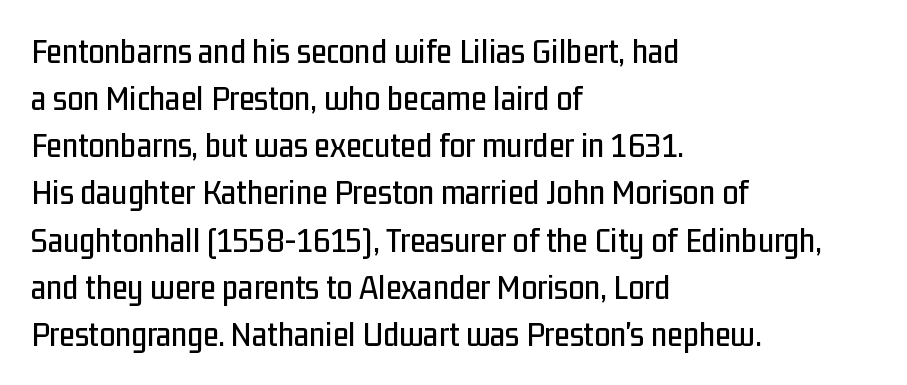
This sample uses plain, unmodified letter spacing. Spacing verdict: proportional, widths tailored to each character. The foot of each line stays bare and open. A student would call this left alignment; a typographer would say flush left, rag right.
